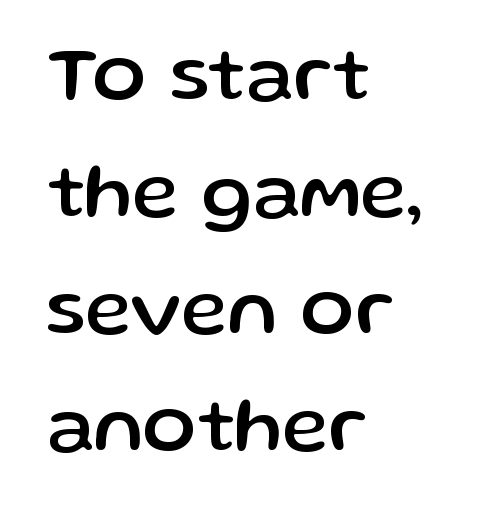
Check the space under the baseline: it is left empty. The rendering uses a moderate line-height, typical for paragraphs. These lines are set flush left with a ragged right edge. If you drew a line through each stem, it would be perfectly vertical. Compared with typical body copy, the letter spacing here is the same. A typesetter would call this proportional, since set widths differ per character.
